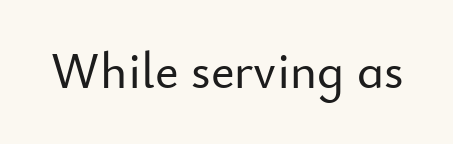
Q: Is the text italic (slanted)? A: No, it is upright.
Q: Is the typeface a serif or a sans-serif typeface? A: Sans-serif.
Q: Is the text underlined? A: No.
Q: Is the spacing between letters normal or unusually wide? A: Normal.
Q: Width (condensed, normal, or wide)? A: Normal.
Q: Stroke contrast? A: Low.
Q: x-height? A: Small.
Q: Monospaced? A: No.
